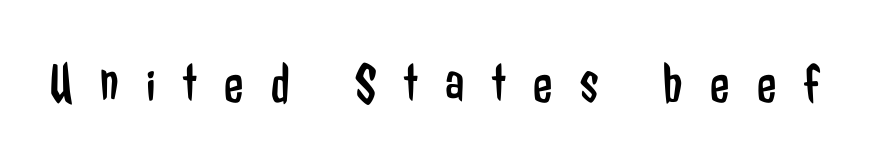
{"serif": "no", "italic": "no", "bold": "no", "weight": "regular", "width": "condensed", "stroke_contrast": "low", "x_height": "medium", "monospaced": "no", "underline": "no", "letter_spacing": "wide", "letter_spacing_em": 0.49, "glyph_px": 56}
